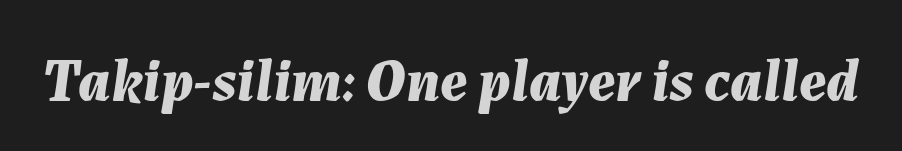
Q: Is the text bold? A: Yes.
Q: Is the text italic (slanted)? A: Yes, it leans right by about 7 degrees.
Q: Is the text underlined? A: No.
Q: Is the spacing between letters normal or unusually wide? A: Normal.
Q: Width (condensed, normal, or wide)? A: Normal.
Q: Stroke contrast? A: Medium.
Q: x-height? A: Medium.
Q: Monospaced? A: No.
